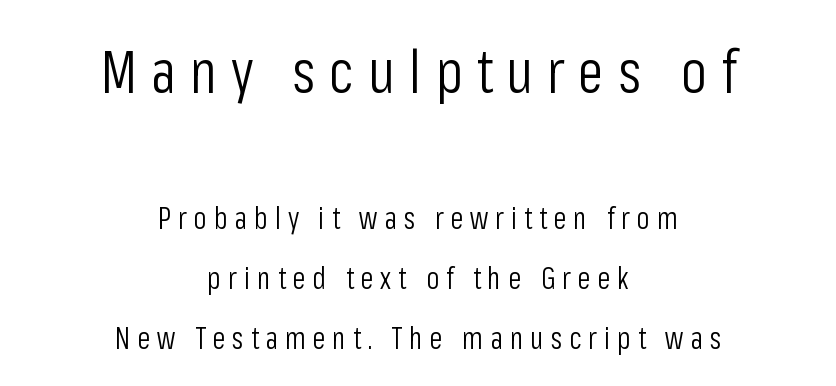
The image shows 60 px light, condensed sans-serif type, upright; set centered, loose line spacing (2.0x), unusually wide letter spacing (+0.23 em), not underlined; the first (top) block is 2.0x larger; low stroke contrast and a medium x-height.
